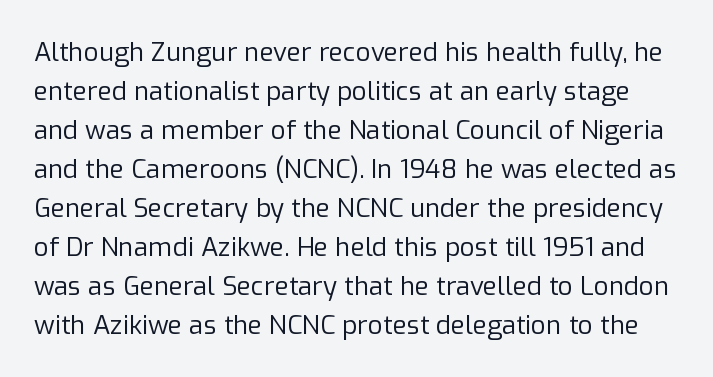
Q: Is the text bold? A: No.
Q: Is the text italic (slanted)? A: No, it is upright.
Q: Is the text underlined? A: No.
Q: Is the spacing between letters normal or unusually wide? A: Normal.
Q: Is the spacing between lines tight, normal or loose? A: Normal.
